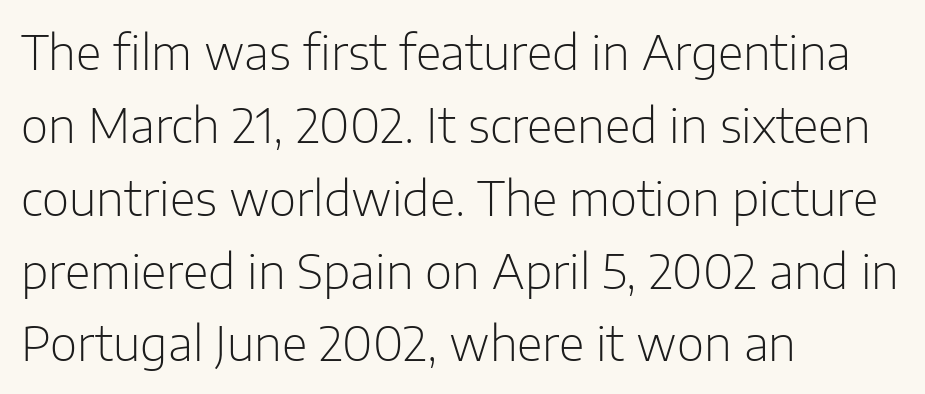
The image shows 47 px light sans-serif type, upright; set left-aligned, normal line spacing (1.55x), normal letter spacing, not underlined; low stroke contrast and a medium x-height.
